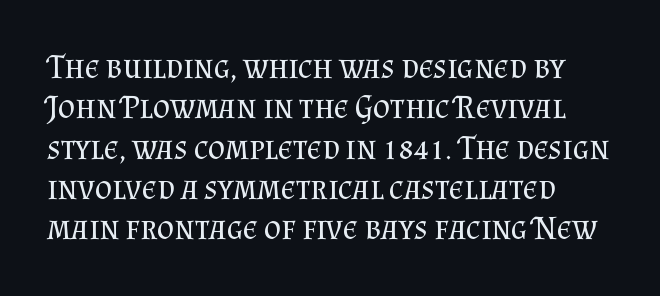
Q: Is the text bold? A: No.
Q: Is the text italic (slanted)? A: No, it is upright.
Q: Is the typeface a serif or a sans-serif typeface? A: Serif.
Q: Is the text underlined? A: No.
Q: How is the paragraph aligned? A: Left-aligned.
Q: Is the spacing between letters normal or unusually wide? A: Normal.
Q: Width (condensed, normal, or wide)? A: Normal.
Q: Stroke contrast? A: Medium.
Q: x-height? A: Small.
Q: Monospaced? A: No.
